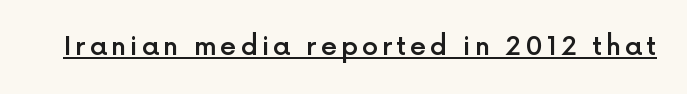
{"italic": "no", "bold": "semi", "underline": "yes", "glyph_px": 26}
